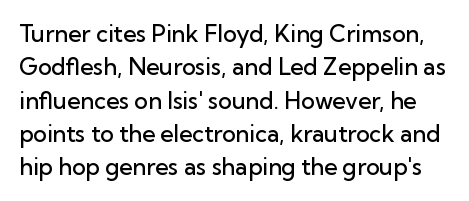
Q: Is the text bold? A: Semi-bold.
Q: Is the text italic (slanted)? A: No, it is upright.
Q: Is the text underlined? A: No.
Q: Is the spacing between letters normal or unusually wide? A: Normal.
Q: Is the spacing between lines tight, normal or loose? A: Normal.
